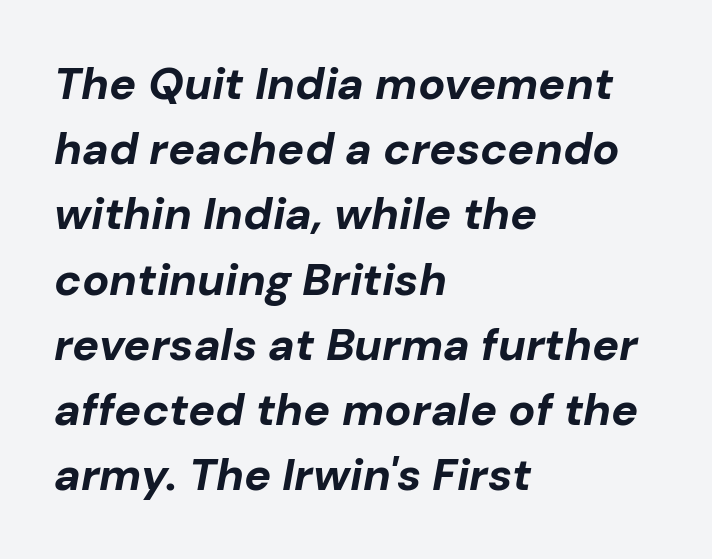
Students, note that the glyphs here touch the page at normal intervals. A typesetter would call this proportional, since set widths differ per character. The space directly below the letters is spotless. The lines in this sample share a left origin and differ only in where they stop. Vertical spacing — default.
